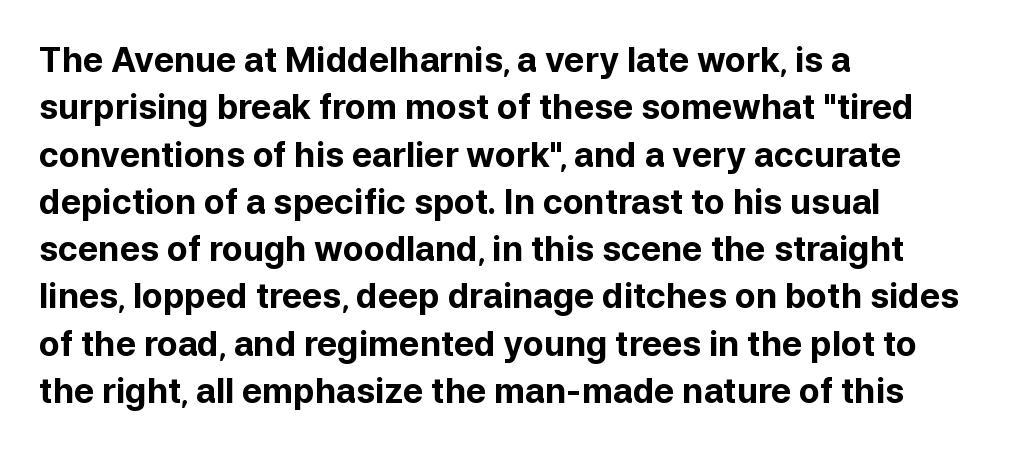
The lines are quadded left. Lines of text with bare space underneath. This rendering leaves character spacing at its baseline value. Ordinary non-slanted type is in use. I'd call this a sans setting — the letters go barefoot.
